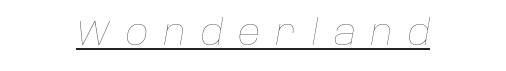
In terms of letterspacing, this is a distinctly airy, spread setting. The rendering positions every line midway between the sides. These glyphs show unthickened strokes, regular width or finer. Proportional: the letters do not fall into vertical columns.
